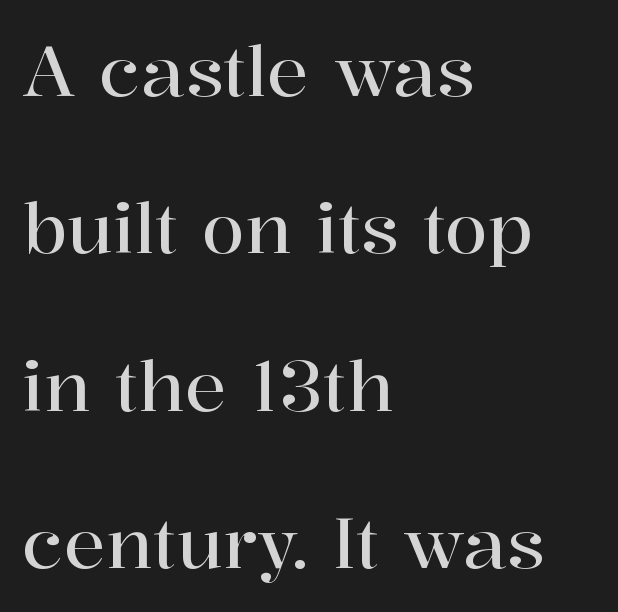
Q: Is the text italic (slanted)? A: No, it is upright.
Q: Is the typeface a serif or a sans-serif typeface? A: Serif.
Q: Is the text underlined? A: No.
Q: How is the paragraph aligned? A: Left-aligned.
Q: Is the spacing between letters normal or unusually wide? A: Normal.
Q: Is the spacing between lines tight, normal or loose? A: Loose.
Q: Width (condensed, normal, or wide)? A: Normal.
Q: Stroke contrast? A: High.
Q: x-height? A: Medium.
Q: Monospaced? A: No.
